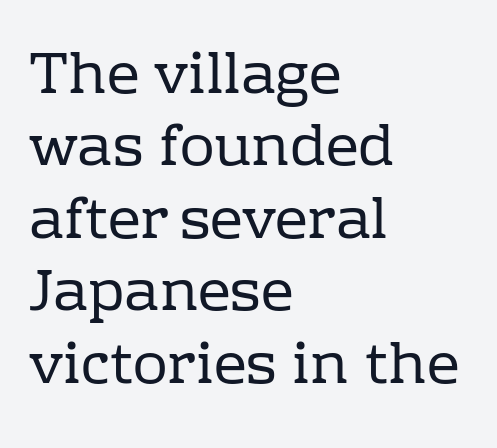
Q: Is the text bold? A: No.
Q: Is the text italic (slanted)? A: No, it is upright.
Q: Is the typeface a serif or a sans-serif typeface? A: Serif.
Q: Is the text underlined? A: No.
Q: How is the paragraph aligned? A: Left-aligned.
Q: Is the spacing between letters normal or unusually wide? A: Normal.
Q: Is the spacing between lines tight, normal or loose? A: Normal.
Q: Width (condensed, normal, or wide)? A: Normal.
Q: Stroke contrast? A: Low.
Q: x-height? A: Medium.
Q: Monospaced? A: No.
